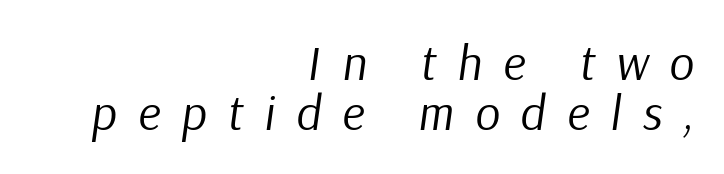
The image shows 49 px regular-weight type, italic (leaning right); set right-aligned, tight line spacing (1.02x), unusually wide letter spacing (+0.43 em), not underlined; low stroke contrast and a medium x-height.
